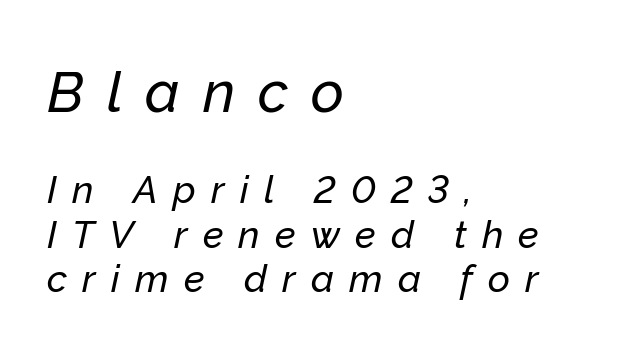
Q: Is the text italic (slanted)? A: Yes, it leans right by about 12 degrees.
Q: Is the text underlined? A: No.
Q: How is the paragraph aligned? A: Left-aligned.
Q: Is the spacing between letters normal or unusually wide? A: Unusually wide.
Q: Which block of text is set in a larger size, the first (top) or the second (bottom)? A: The first (top) one.
Q: Width (condensed, normal, or wide)? A: Normal.
Q: Stroke contrast? A: Low.
Q: x-height? A: Medium.
Q: Monospaced? A: No.
